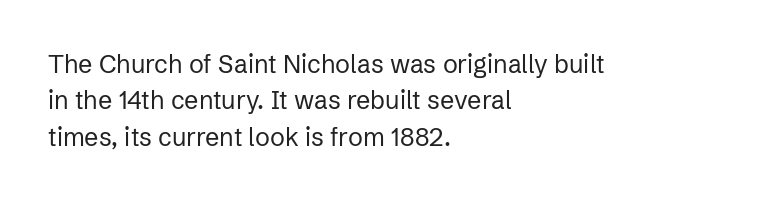
In terms of posture, this sample is upright. The passage shown has conventional tracking throughout. The zone under the glyphs is completely vacant. The lines are quadded left. These glyphs show unthickened strokes, regular width or finer. Rows of type keep a routine distance in the vertical direction.
